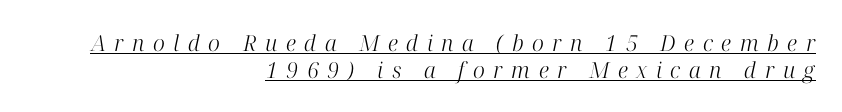
The image shows 22 px text type, italic (leaning right); set right-aligned, line spacing 1.21x, unusually wide letter spacing (+0.39 em), underlined.
